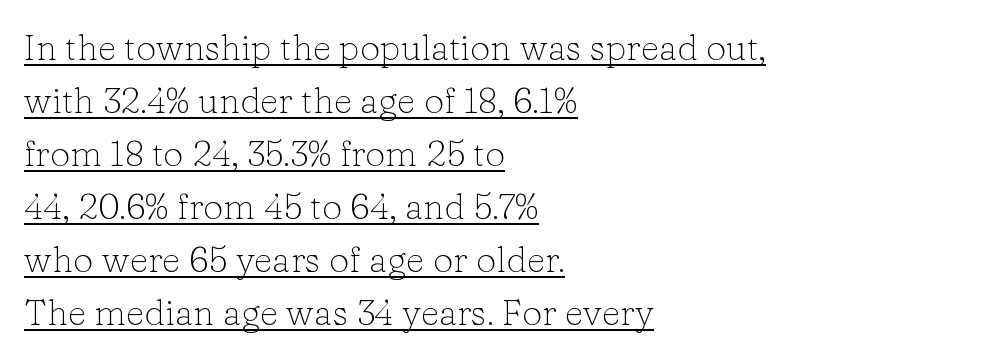
{"serif": "yes", "italic": "no", "bold": "no", "weight": "light", "width": "normal", "stroke_contrast": "low", "x_height": "medium", "monospaced": "no", "underline": "yes", "align": "left", "line_spacing": "normal", "line_spacing_ratio": 1.47, "letter_spacing": "normal", "letter_spacing_em": 0.0, "glyph_px": 36}
